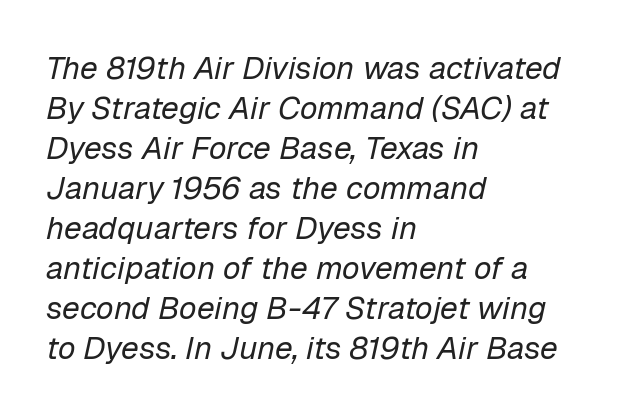
Q: Is the text bold? A: No.
Q: Is the text italic (slanted)? A: Yes, it leans right by about 12 degrees.
Q: Is the text underlined? A: No.
Q: How is the paragraph aligned? A: Left-aligned.
Q: Is the spacing between letters normal or unusually wide? A: Normal.
Q: Is the spacing between lines tight, normal or loose? A: Normal.
Q: Width (condensed, normal, or wide)? A: Normal.
Q: Stroke contrast? A: Low.
Q: x-height? A: Medium.
Q: Monospaced? A: No.
